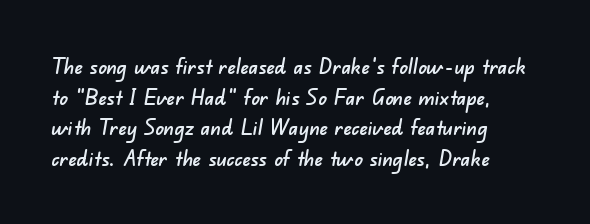
{"underline": "no", "align": "left", "line_spacing": "normal", "line_spacing_ratio": 1.46, "letter_spacing": "normal", "letter_spacing_em": 0.0, "glyph_px": 21}
